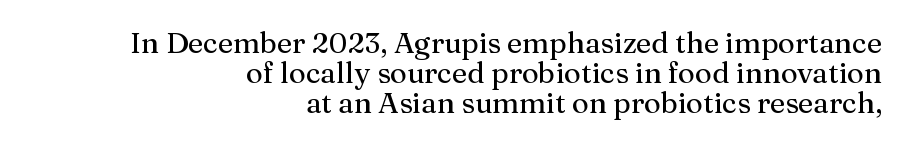
The line texture is even and compact thanks to regular tracking. Little horizontal feet cap the strokes, marking this as serif type. A typesetter would mark this as roman, not italic. Where is the straight margin? On the right. Reading down the column, the eye jumps only a short way to each next line.
